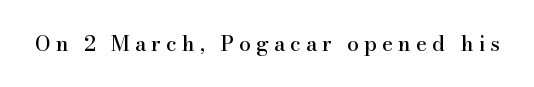
Q: Is the text italic (slanted)? A: No, it is upright.
Q: Is the text underlined? A: No.
Q: Is the spacing between letters normal or unusually wide? A: Unusually wide.
